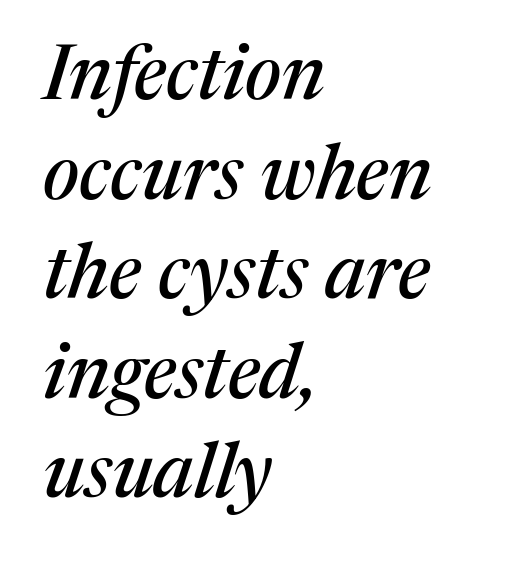
The image shows 76 px serif type, italic (leaning right); set left-aligned, normal line spacing (1.31x), normal letter spacing, not underlined; medium stroke contrast and a medium x-height.
